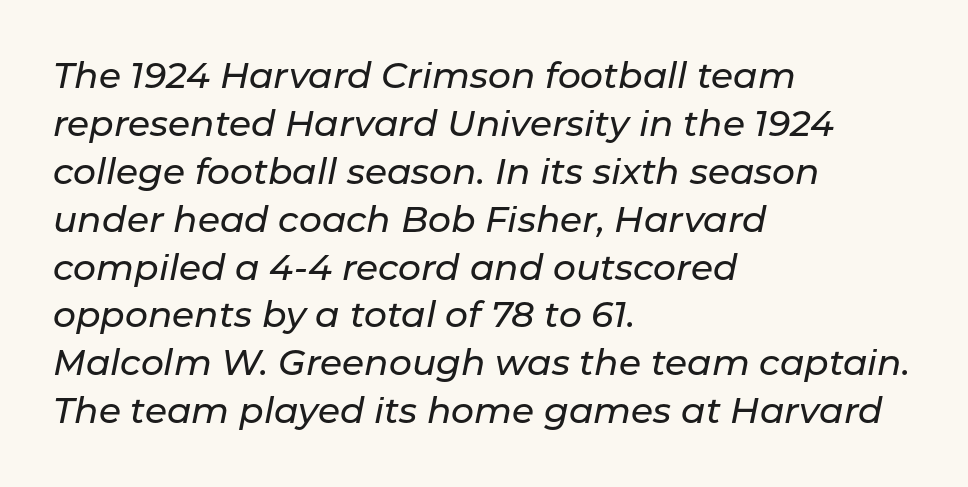
{"italic": "yes", "lean": "right", "slant_degrees": 11, "width": "normal", "stroke_contrast": "low", "x_height": "medium", "monospaced": "no", "underline": "no", "align": "left", "line_spacing": "normal", "line_spacing_ratio": 1.33, "letter_spacing": "normal", "letter_spacing_em": 0.0, "glyph_px": 36}
